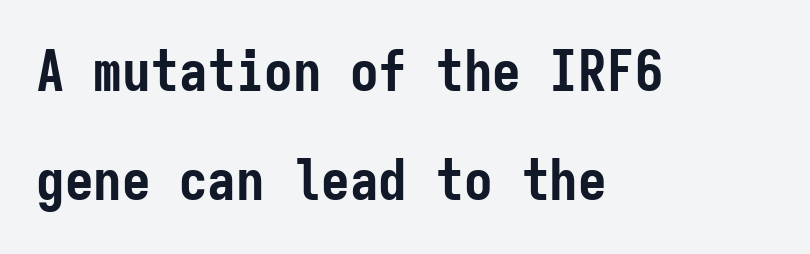
Q: Is the text bold? A: Yes.
Q: Is the text italic (slanted)? A: No, it is upright.
Q: Is the typeface a serif or a sans-serif typeface? A: Sans-serif.
Q: Is the text underlined? A: No.
Q: How is the paragraph aligned? A: Left-aligned.
Q: Is the spacing between letters normal or unusually wide? A: Normal.
Q: Is the spacing between lines tight, normal or loose? A: Loose.
Q: Width (condensed, normal, or wide)? A: Condensed.
Q: Stroke contrast? A: Low.
Q: x-height? A: Medium.
Q: Monospaced? A: Yes.
